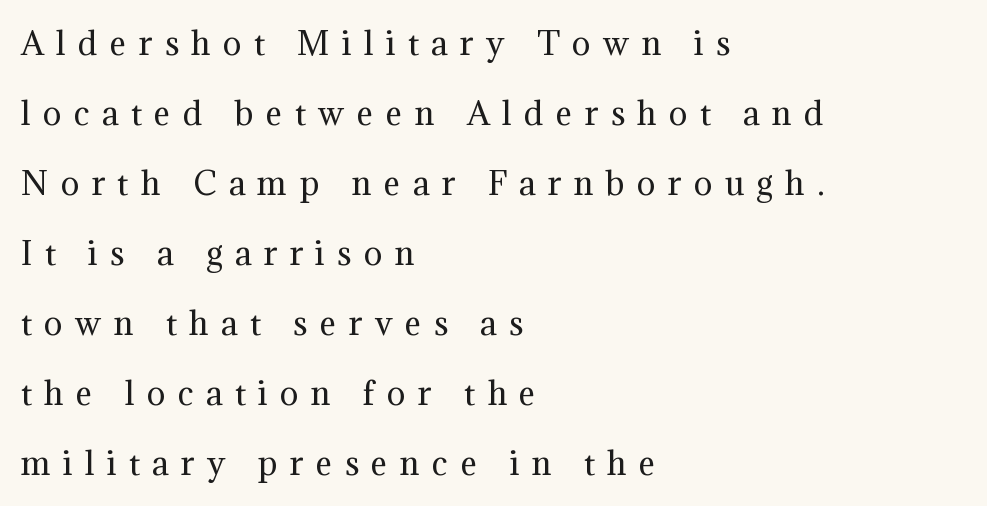
Unlike italic type, these characters show no tilt at all. Caption: multi-line text, flush left, ragged right. Just letters on the line, the space beneath them empty. Glyph-to-glyph distance is far greater than everyday printed text.
